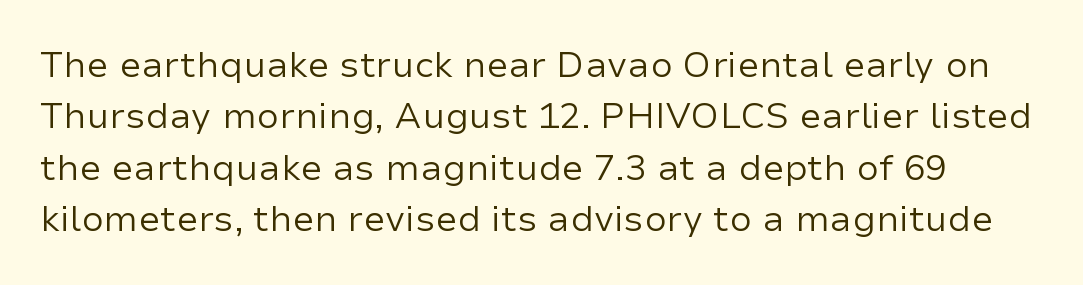
Q: Is the text bold? A: No.
Q: Is the text italic (slanted)? A: No, it is upright.
Q: Is the typeface a serif or a sans-serif typeface? A: Sans-serif.
Q: Is the text underlined? A: No.
Q: Is the spacing between letters normal or unusually wide? A: Normal.
Q: Is the spacing between lines tight, normal or loose? A: Normal.
Q: Width (condensed, normal, or wide)? A: Normal.
Q: Stroke contrast? A: Low.
Q: x-height? A: Medium.
Q: Monospaced? A: No.
